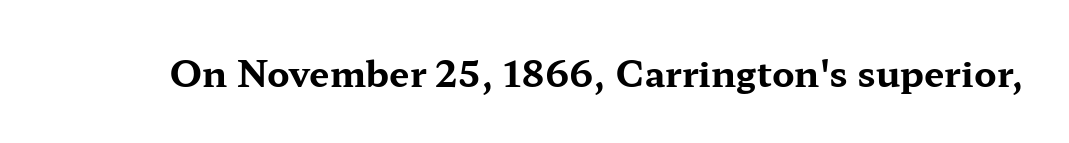
Q: Is the text bold? A: Yes.
Q: Is the text italic (slanted)? A: No, it is upright.
Q: Is the typeface a serif or a sans-serif typeface? A: Serif.
Q: Is the text underlined? A: No.
Q: Is the spacing between letters normal or unusually wide? A: Normal.
Q: Width (condensed, normal, or wide)? A: Wide.
Q: Stroke contrast? A: Medium.
Q: x-height? A: Medium.
Q: Monospaced? A: No.
